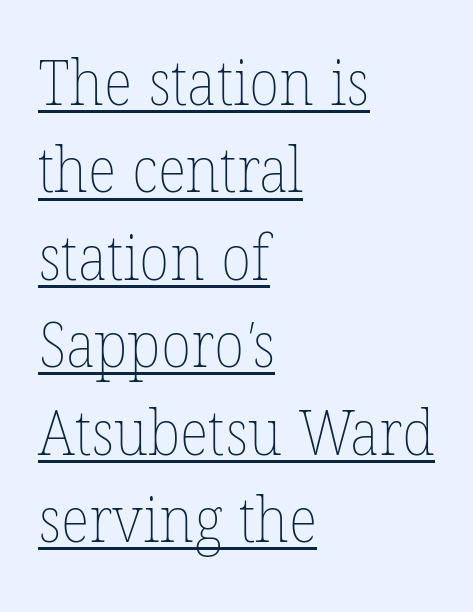
The image shows 62 px thin type; set left-aligned, normal line spacing (1.41x), normal letter spacing, underlined; low stroke contrast and a medium x-height.
